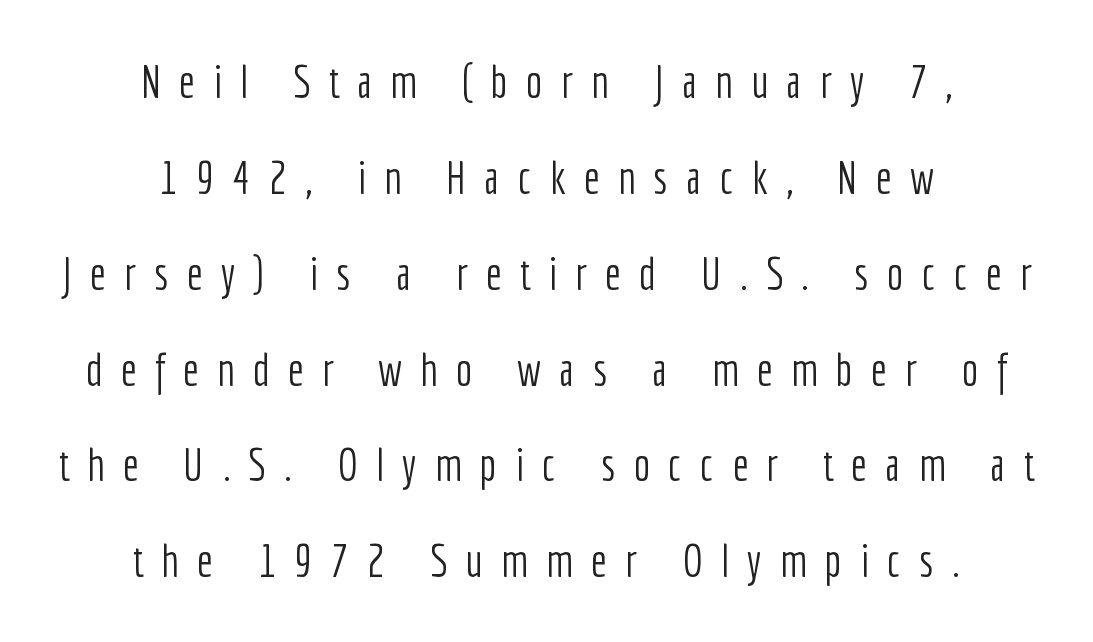
Q: Is the text bold? A: No.
Q: Is the text italic (slanted)? A: No, it is upright.
Q: Is the typeface a serif or a sans-serif typeface? A: Sans-serif.
Q: Is the text underlined? A: No.
Q: How is the paragraph aligned? A: Centered.
Q: Is the spacing between letters normal or unusually wide? A: Unusually wide.
Q: Is the spacing between lines tight, normal or loose? A: Loose.
Q: Width (condensed, normal, or wide)? A: Condensed.
Q: Stroke contrast? A: Low.
Q: x-height? A: Medium.
Q: Monospaced? A: No.
